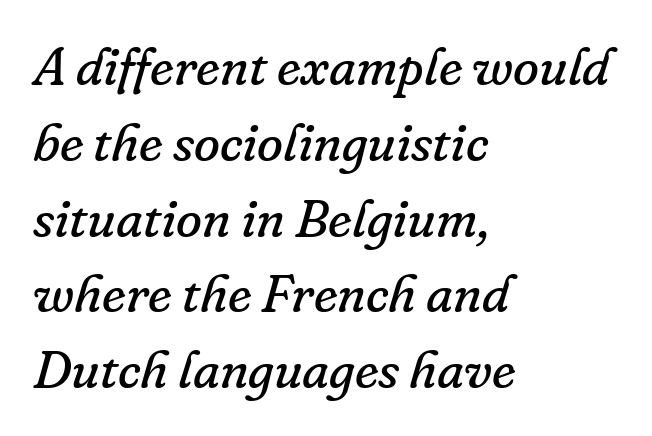
The image shows 53 px regular-weight serif type, italic (leaning right); set left-aligned, normal line spacing (1.43x), normal letter spacing, not underlined; low stroke contrast and a small x-height.
